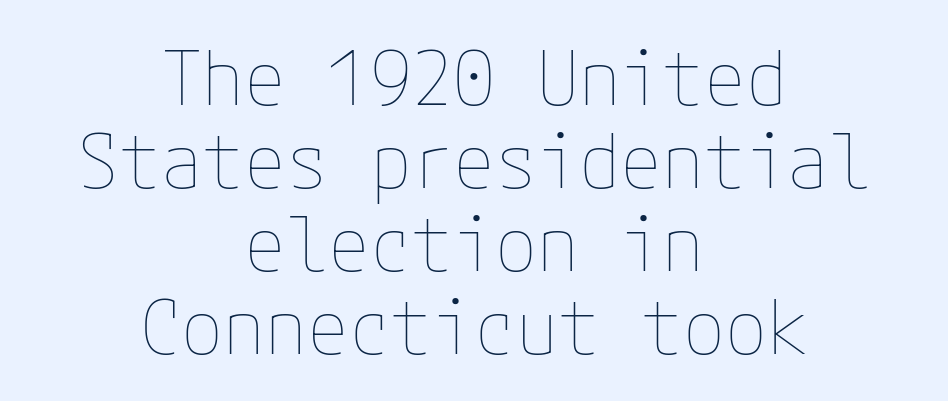
Q: Is the text bold? A: No.
Q: Is the text italic (slanted)? A: No, it is upright.
Q: Is the text underlined? A: No.
Q: How is the paragraph aligned? A: Centered.
Q: Is the spacing between letters normal or unusually wide? A: Normal.
Q: Is the spacing between lines tight, normal or loose? A: Tight.
Q: Width (condensed, normal, or wide)? A: Normal.
Q: Stroke contrast? A: Low.
Q: x-height? A: Medium.
